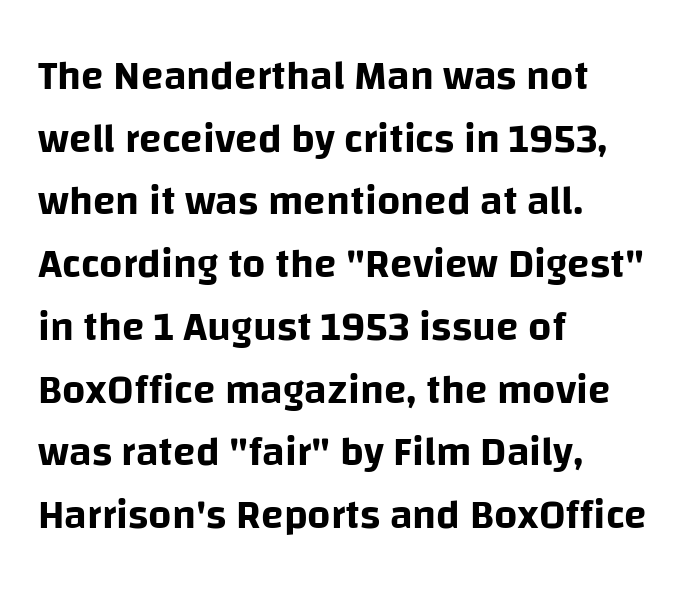
{"serif": "no", "italic": "no", "width": "normal", "stroke_contrast": "low", "x_height": "large", "monospaced": "no", "underline": "no", "align": "left", "line_spacing": "normal", "line_spacing_ratio": 1.53, "letter_spacing": "normal", "letter_spacing_em": 0.0, "glyph_px": 41}
